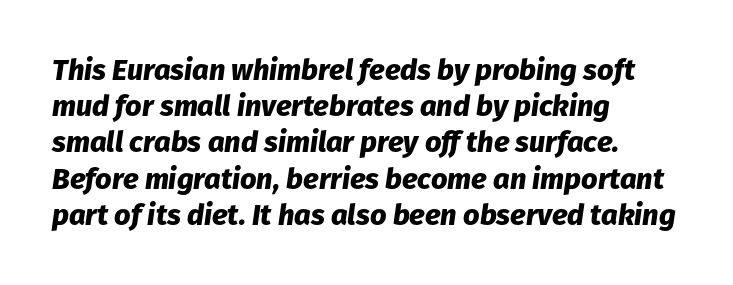
Unmarked baselines from the first word to the last. Leftover space on each line is placed entirely after the last word. A typesetter would call this leading conventional body-copy spacing. Varying glyph widths throughout — classic text-font behaviour. A full-strength bold gives these letters their thick strokes. There's an unmistakable incline to the writing here.
